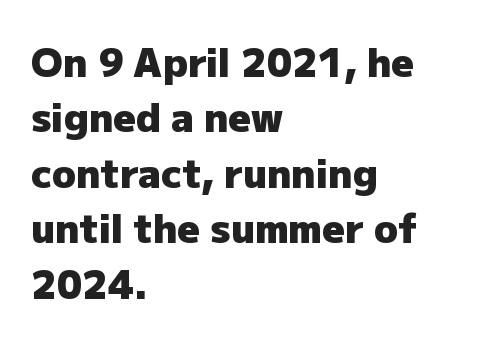
The letters stand upright; this is a roman face. Every row of glyphs begins at an identical x-position on the left. Varying glyph widths throughout — classic text-font behaviour. A dark, heavy texture on the line: the type is bold. Each new line begins a customary step beneath the previous one. Each word holds together tightly as a unit, with standard inter-letter gaps.
